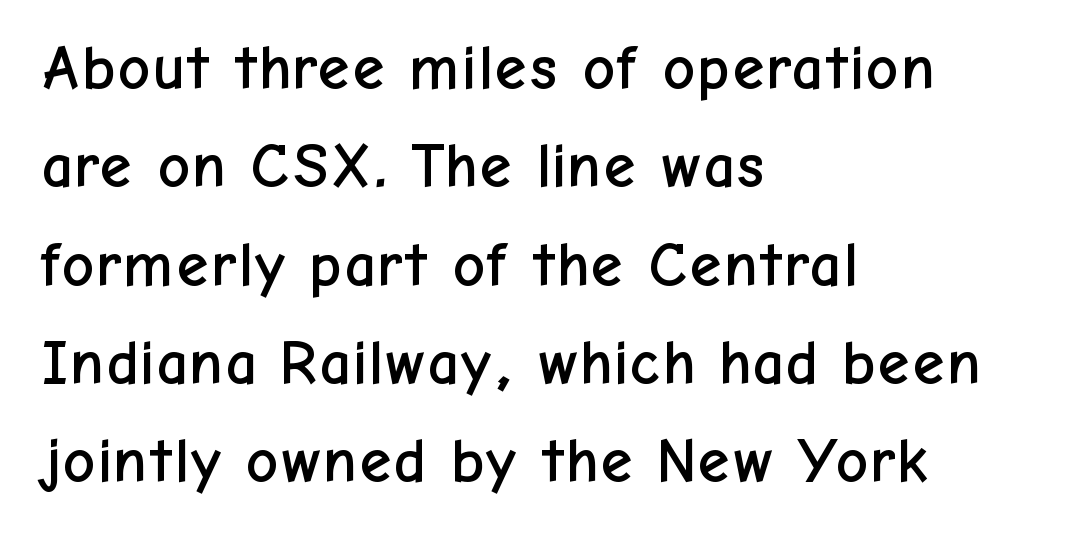
Q: Is the text italic (slanted)? A: No, it is upright.
Q: Is the typeface a serif or a sans-serif typeface? A: Sans-serif.
Q: Is the text underlined? A: No.
Q: How is the paragraph aligned? A: Left-aligned.
Q: Is the spacing between letters normal or unusually wide? A: Normal.
Q: Is the spacing between lines tight, normal or loose? A: Normal.
Q: Width (condensed, normal, or wide)? A: Normal.
Q: Stroke contrast? A: Low.
Q: x-height? A: Medium.
Q: Monospaced? A: No.
